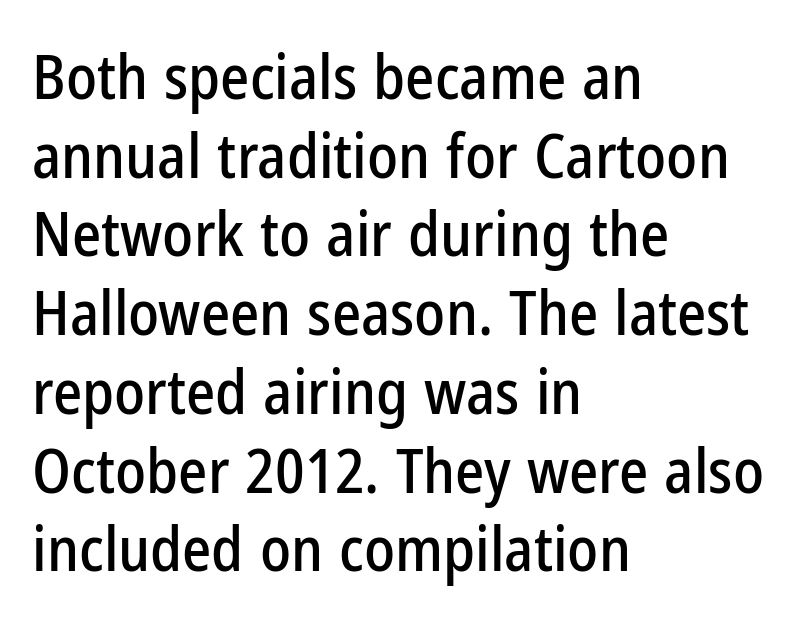
The image shows 62 px condensed sans-serif type, upright; set left-aligned, normal line spacing (1.27x), normal letter spacing, not underlined; low stroke contrast and a medium x-height.
